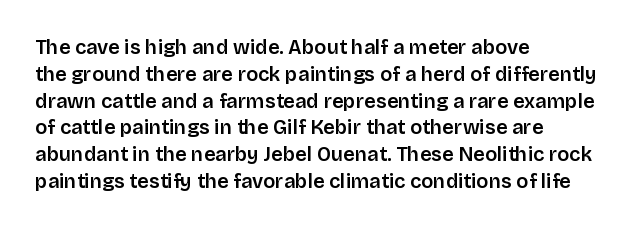
This is roman type, the default non-slanted kind. Check under the words: just untouched page. The passage shown is semibold, sitting just below true bold. Compared with typical paragraphs, the rows here are spaced about the same. In CSS terms this would be text-align: left.
